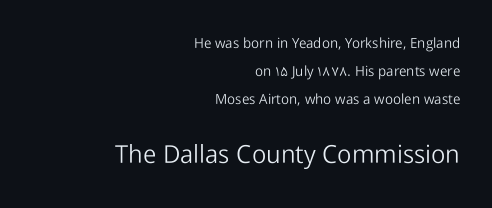
The rag falls on the left side of this text block. Typesetter's note — lower block bumped up in size, upper block left smaller. Bold? No — there's no thickening of the strokes. You can tell it's not italic because the verticals are truly vertical. Quick note: interline space is abundant.
